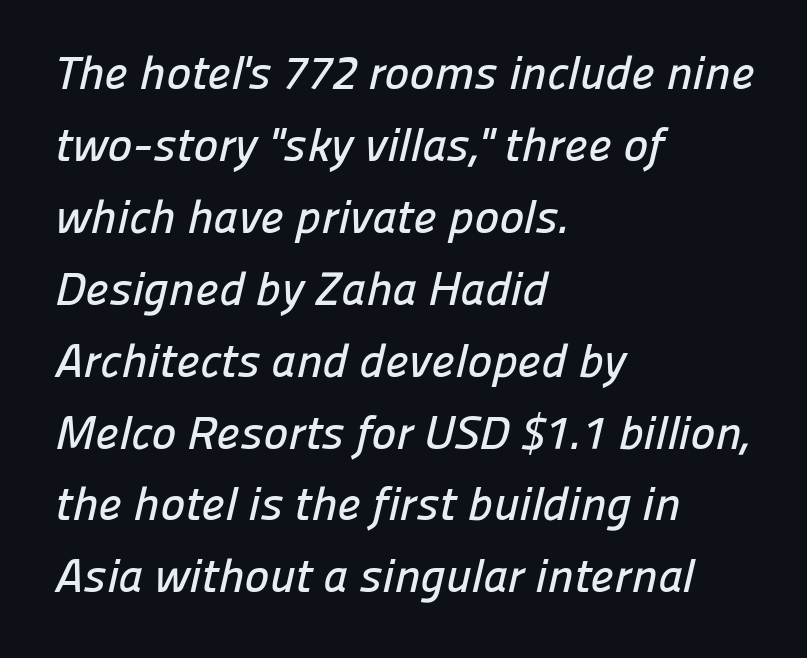
{"serif": "no", "width": "normal", "stroke_contrast": "low", "x_height": "medium", "monospaced": "no", "underline": "no", "align": "left", "line_spacing": "normal", "line_spacing_ratio": 1.53, "letter_spacing": "normal", "letter_spacing_em": 0.0, "glyph_px": 47}
